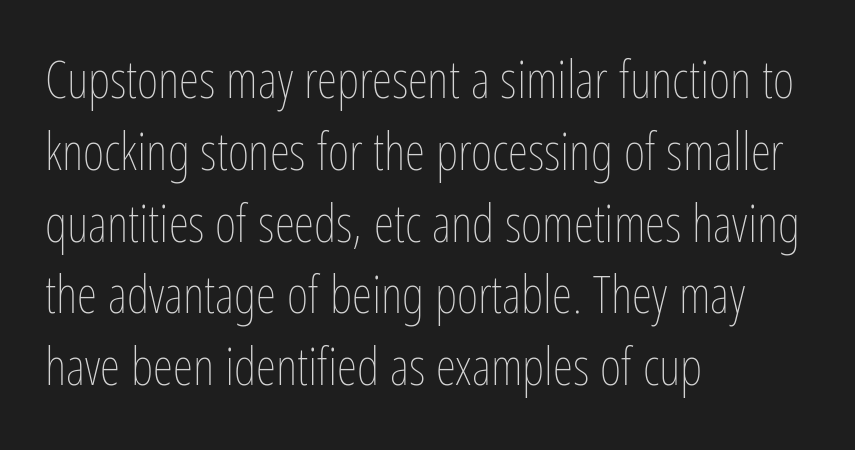
A typesetter would call this leading conventional body-copy spacing. The passage is arranged the way most books set body copy — flush left. A roman cut, with each character standing at attention. The letterforms sit shoulder to shoulder at normal distance.
